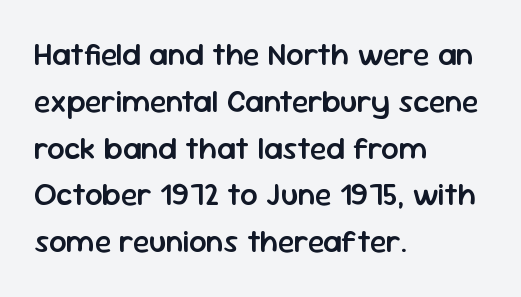
{"serif": "no", "italic": "no", "bold": "semi", "weight": "semibold", "width": "normal", "stroke_contrast": "low", "x_height": "medium", "monospaced": "no", "underline": "no", "align": "left", "line_spacing": "normal", "line_spacing_ratio": 1.51, "letter_spacing": "normal", "letter_spacing_em": 0.0, "glyph_px": 31}
